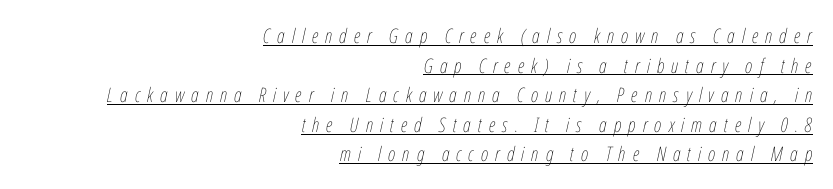
Q: Is the text bold? A: No.
Q: Is the text italic (slanted)? A: Yes, it leans right by about 12 degrees.
Q: Is the text underlined? A: Yes.
Q: How is the paragraph aligned? A: Right-aligned.
Q: Is the spacing between letters normal or unusually wide? A: Unusually wide.
Q: Is the spacing between lines tight, normal or loose? A: Normal.
